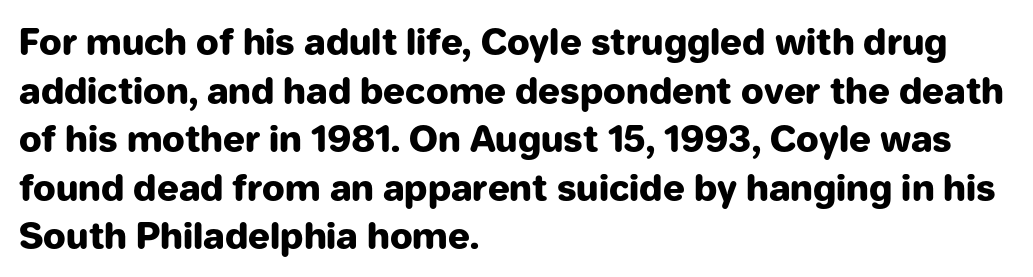
{"serif": "no", "italic": "no", "bold": "yes", "weight": "heavy", "width": "normal", "stroke_contrast": "low", "x_height": "medium", "monospaced": "no", "underline": "no", "align": "left", "line_spacing": "normal", "line_spacing_ratio": 1.35, "letter_spacing": "normal", "letter_spacing_em": 0.0, "glyph_px": 36}
